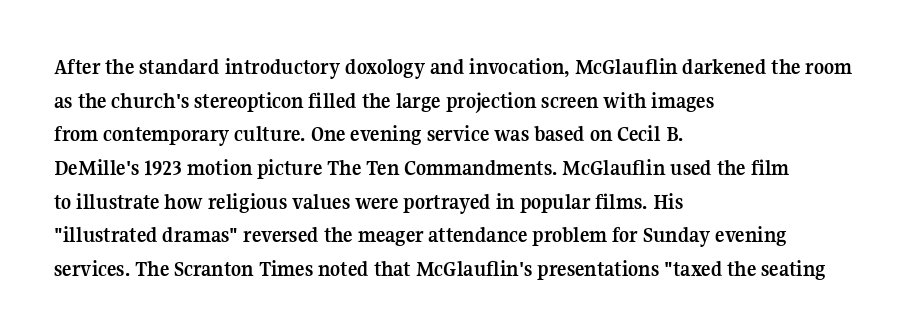
This sample is left-justified, so line endings fall wherever the words run out. Ascenders rise straight up at ninety degrees. Notice how descenders clear the ascenders below comfortably — that's standard leading. Is the type bold? Yes — the strokes are clearly thick and heavy.
